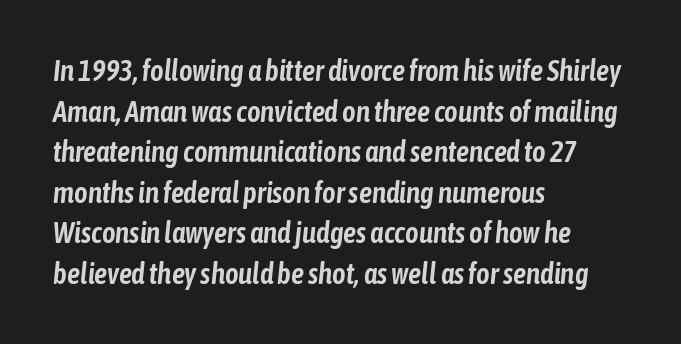
{"italic": "yes", "lean": "right", "slant_degrees": 6, "width": "condensed", "stroke_contrast": "low", "x_height": "medium", "monospaced": "no", "underline": "no", "align": "left", "line_spacing": "normal", "line_spacing_ratio": 1.4, "letter_spacing": "normal", "letter_spacing_em": 0.0, "glyph_px": 29}
